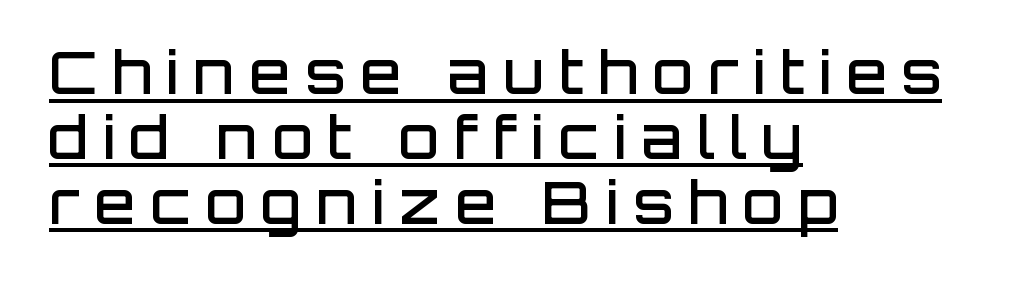
The image shows 59 px semibold sans-serif type, upright; set left-aligned, tight line spacing (1.1x), unusually wide letter spacing (+0.25 em), underlined; low stroke contrast and a large x-height.
